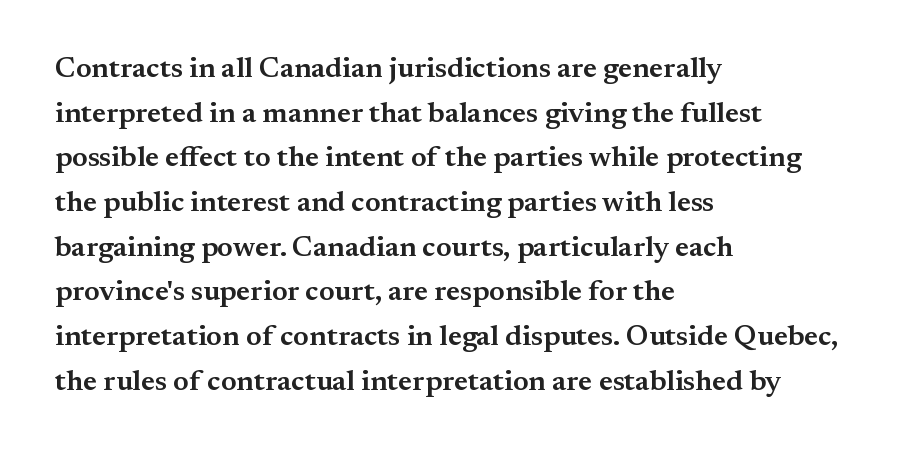
{"serif": "yes", "italic": "no", "bold": "semi", "weight": "semibold", "width": "normal", "stroke_contrast": "medium", "x_height": "small", "monospaced": "no", "underline": "no", "align": "left", "line_spacing": "normal", "line_spacing_ratio": 1.54, "letter_spacing": "normal", "letter_spacing_em": 0.0, "glyph_px": 29}
